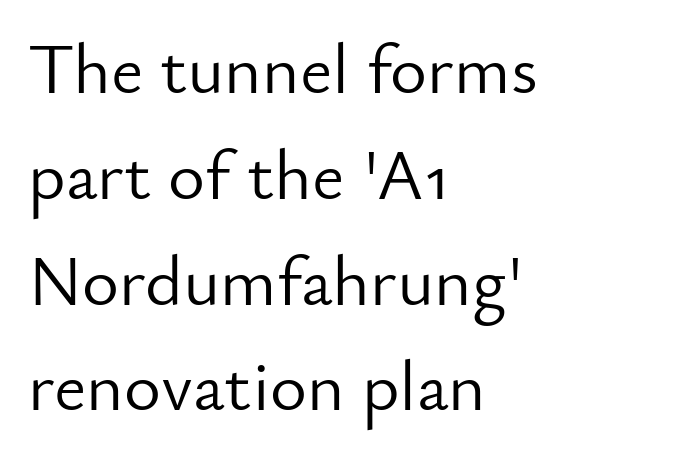
{"serif": "no", "italic": "no", "bold": "no", "weight": "light", "width": "normal", "stroke_contrast": "low", "x_height": "small", "monospaced": "no", "underline": "no", "align": "left", "line_spacing": "normal", "line_spacing_ratio": 1.49, "letter_spacing": "normal", "letter_spacing_em": 0.0, "glyph_px": 71}
